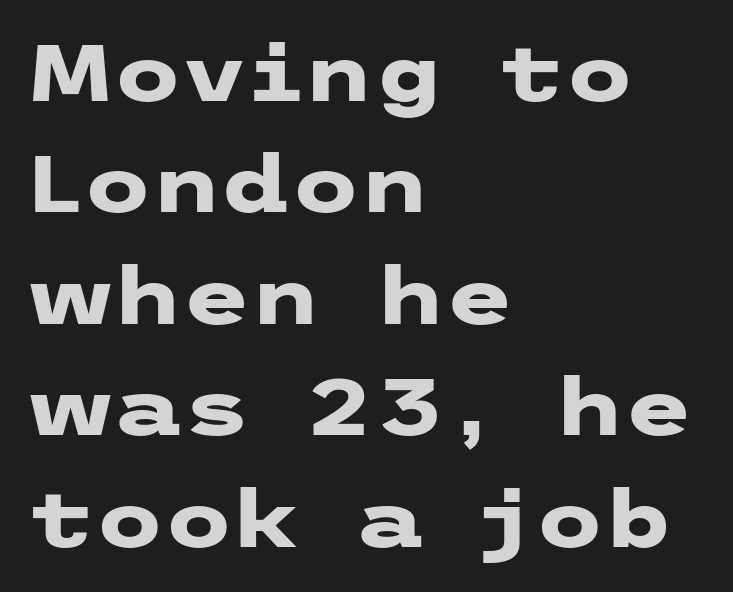
The image shows 79 px heavy, wide sans-serif type, upright; set left-aligned, normal line spacing (1.41x), normal letter spacing, not underlined; low stroke contrast and a medium x-height.
